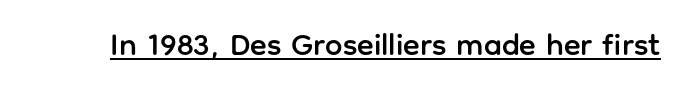
Notice how the stems are strictly vertical — no italics here. Check where the strokes stop: nothing finishes them off — pure sans. Looks like regular typesetting: each glyph gets only the width it needs. The horizontal fit of the characters is conventional and even. A baseline rule has been typeset under these characters.
